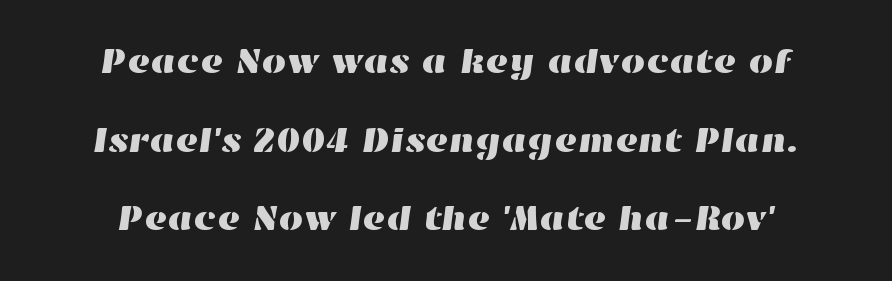
{"width": "wide", "stroke_contrast": "high", "x_height": "medium", "monospaced": "no", "underline": "no", "line_spacing": "loose", "line_spacing_ratio": 2.25, "letter_spacing": "normal", "letter_spacing_em": 0.0, "glyph_px": 35}
